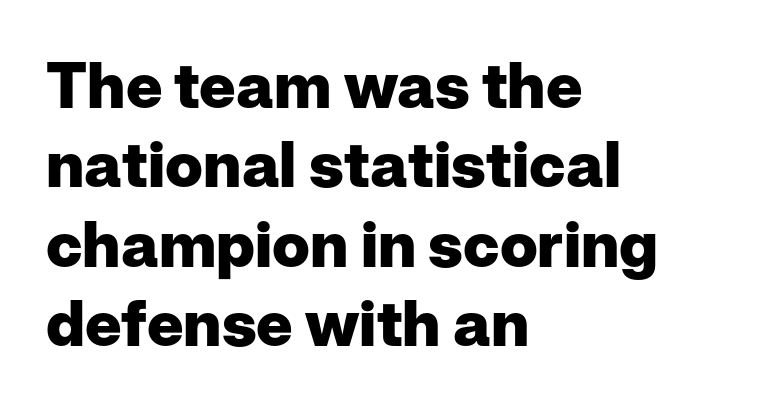
Q: Is the text bold? A: Yes.
Q: Is the text italic (slanted)? A: No, it is upright.
Q: Is the typeface a serif or a sans-serif typeface? A: Sans-serif.
Q: Is the text underlined? A: No.
Q: How is the paragraph aligned? A: Left-aligned.
Q: Is the spacing between letters normal or unusually wide? A: Normal.
Q: Is the spacing between lines tight, normal or loose? A: Normal.
Q: Width (condensed, normal, or wide)? A: Normal.
Q: Stroke contrast? A: Low.
Q: x-height? A: Medium.
Q: Monospaced? A: No.
